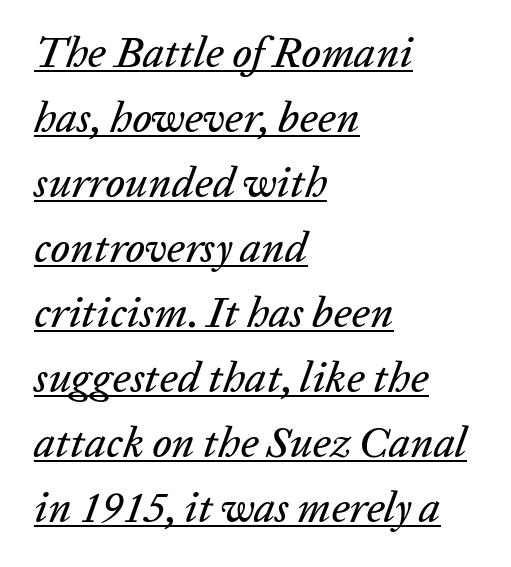
The image shows 43 px text type, italic (leaning right); set left-aligned, normal line spacing (1.51x), normal letter spacing, underlined; low stroke contrast and a medium x-height.
